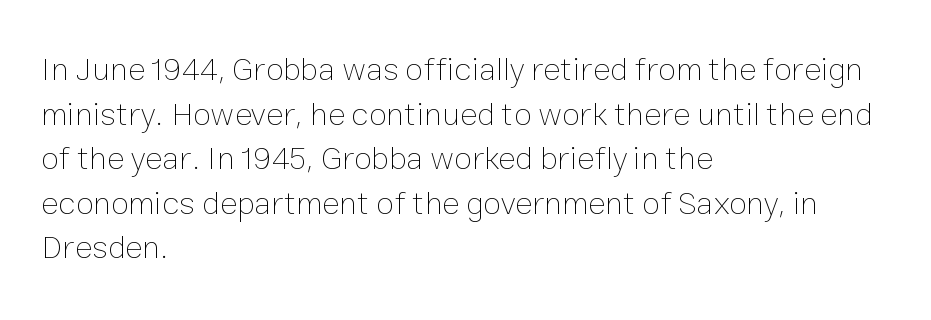
The image shows 33 px thin type, upright; set left-aligned, normal line spacing (1.35x), normal letter spacing, not underlined; low stroke contrast and a medium x-height.
